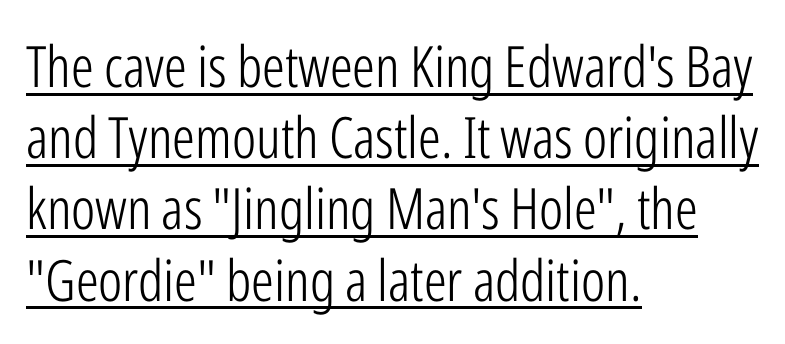
Serif or sans? Sans — the stroke terminals are bare. Is there any slant? The stems are plumb. The setting favours the left margin, as ordinary paragraphs usually do. You can see a thin bar hugging the bottom of the glyphs. You could not count columns in this text — the font is proportionally spaced.
